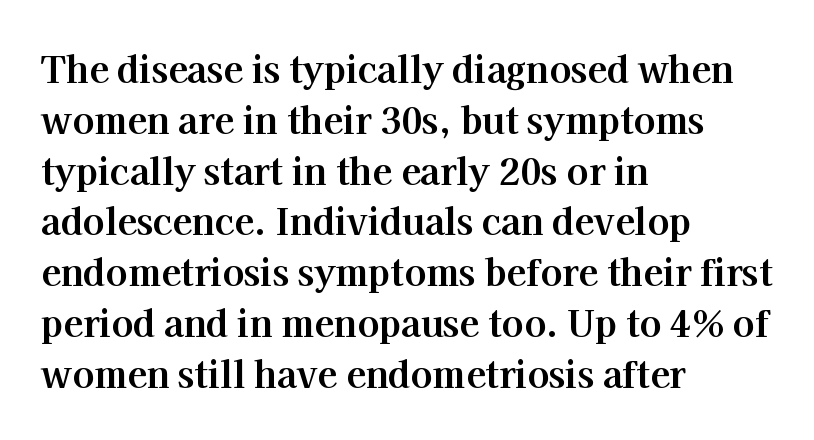
{"serif": "yes", "italic": "no", "bold": "yes", "weight": "bold", "width": "normal", "stroke_contrast": "high", "x_height": "medium", "monospaced": "no", "underline": "no", "align": "left", "line_spacing": "normal", "line_spacing_ratio": 1.41, "letter_spacing": "normal", "letter_spacing_em": 0.0, "glyph_px": 36}
